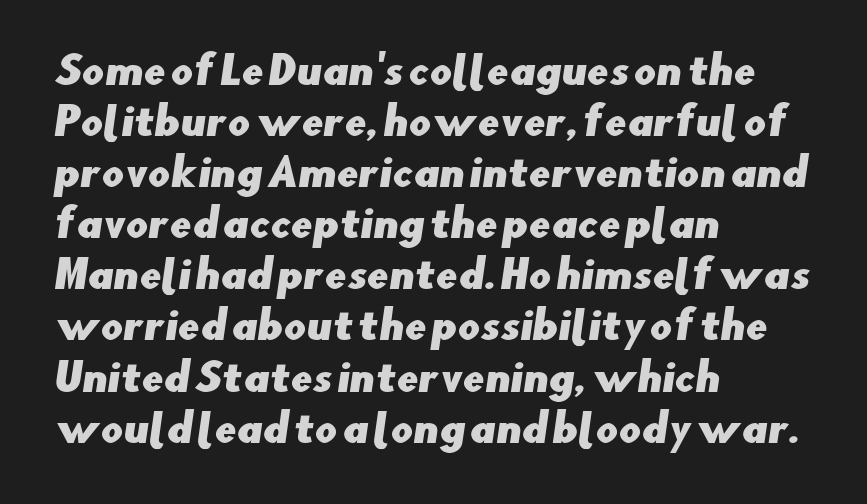
Anything drawn beneath the words? Only blank space. These lines are composed in type without serifs. A classic flush-left, rag-right setting is used for this passage. The rows are spaced the way most documents space them. Spacing verdict: proportional, widths tailored to each character.
